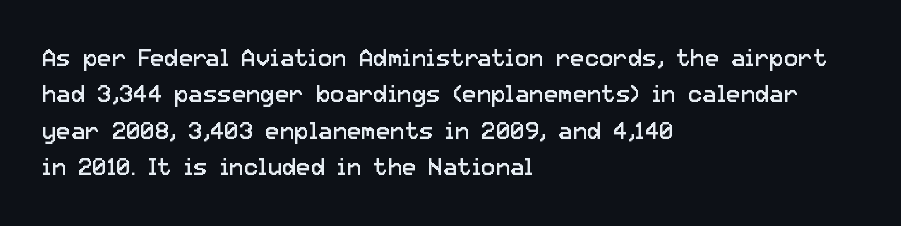
Q: Is the text bold? A: No.
Q: Is the text italic (slanted)? A: No, it is upright.
Q: Is the text underlined? A: No.
Q: How is the paragraph aligned? A: Left-aligned.
Q: Is the spacing between letters normal or unusually wide? A: Normal.
Q: Is the spacing between lines tight, normal or loose? A: Normal.
